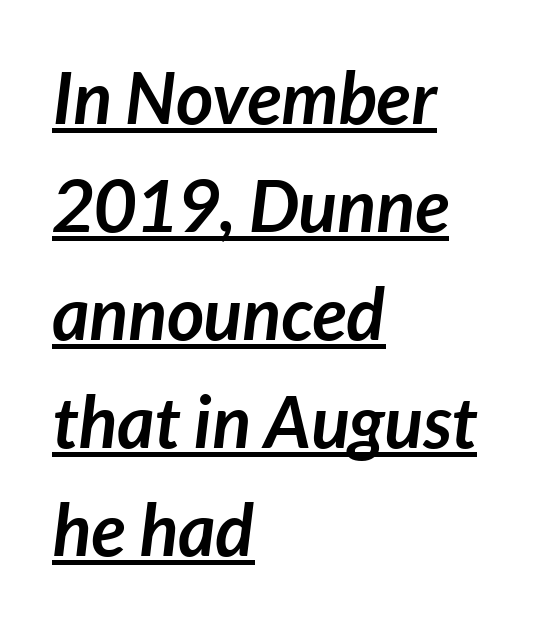
Q: Is the text bold? A: Yes.
Q: Is the text italic (slanted)? A: Yes, it leans right by about 7 degrees.
Q: Is the text underlined? A: Yes.
Q: How is the paragraph aligned? A: Left-aligned.
Q: Is the spacing between letters normal or unusually wide? A: Normal.
Q: Is the spacing between lines tight, normal or loose? A: Normal.
Q: Width (condensed, normal, or wide)? A: Normal.
Q: Stroke contrast? A: Low.
Q: x-height? A: Medium.
Q: Monospaced? A: No.
